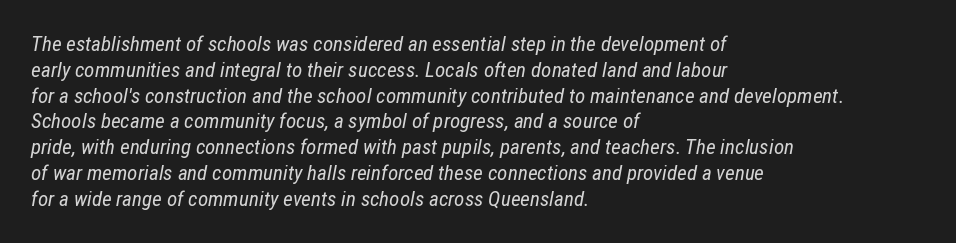
The image shows 21 px text type, italic (leaning right); set left-aligned, line spacing 1.23x, normal letter spacing, not underlined.
